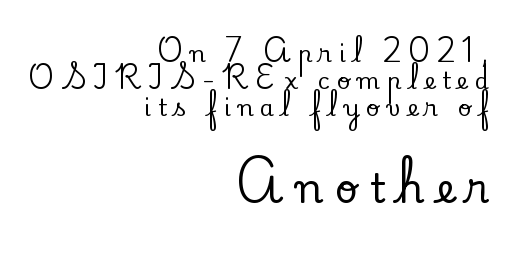
{"serif": "yes", "italic": "no", "width": "normal", "stroke_contrast": "low", "x_height": "small", "monospaced": "no", "underline": "no", "align": "right", "line_spacing_ratio": 1.17, "letter_spacing": "wide", "letter_spacing_em": 0.3, "larger_block": "second", "size_ratio": 1.74, "glyph_px": 40}
